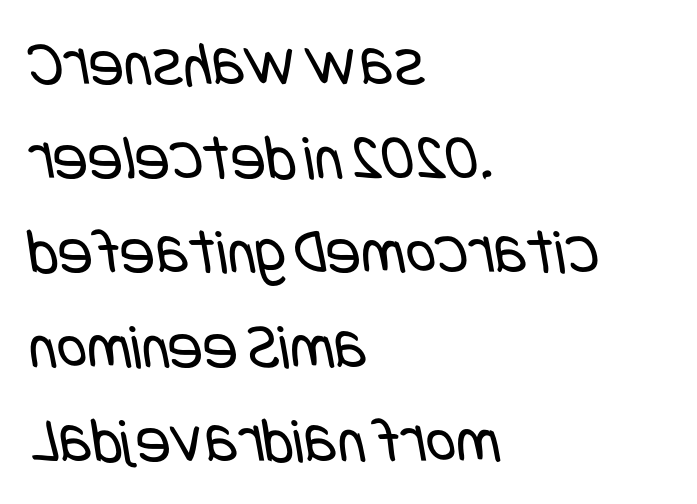
Q: Is the text bold? A: No.
Q: Is the typeface a serif or a sans-serif typeface? A: Sans-serif.
Q: Is the text underlined? A: No.
Q: How is the paragraph aligned? A: Left-aligned.
Q: Is the spacing between letters normal or unusually wide? A: Normal.
Q: Is the spacing between lines tight, normal or loose? A: Normal.
Q: Width (condensed, normal, or wide)? A: Condensed.
Q: Stroke contrast? A: Low.
Q: x-height? A: Large.
